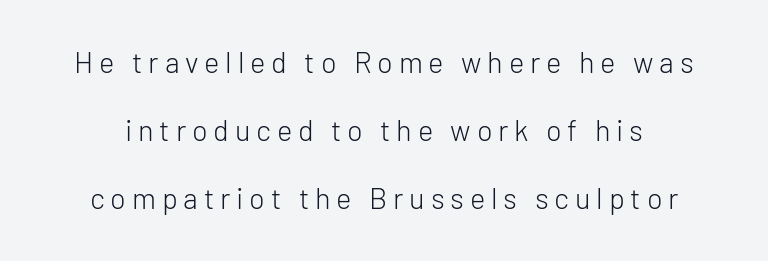
Glyph-to-glyph distance is far greater than everyday printed text. The space beneath each line is pristine and unruled. Each letter keeps its own natural width here, so spacing adapts to shape. The rendering shows plain stroke endings on the letterforms — a sans-serif design. Weight: regular or lighter.
